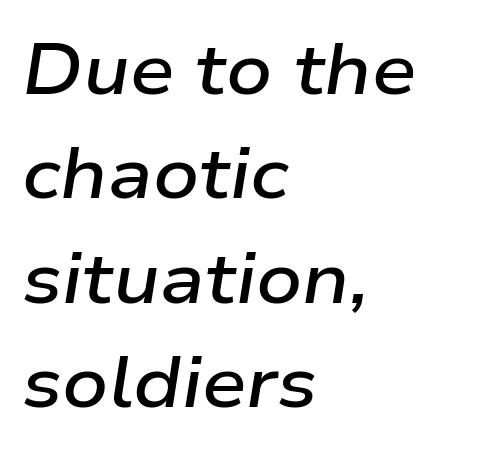
Compared with typical body copy, the letter spacing here is the same. Stems and bowls a touch heavier than normal — semibold. The compositor pushed each line to the left boundary. Students, observe: this is what conventionally led text looks like. Unmarked baselines from the first word to the last.
